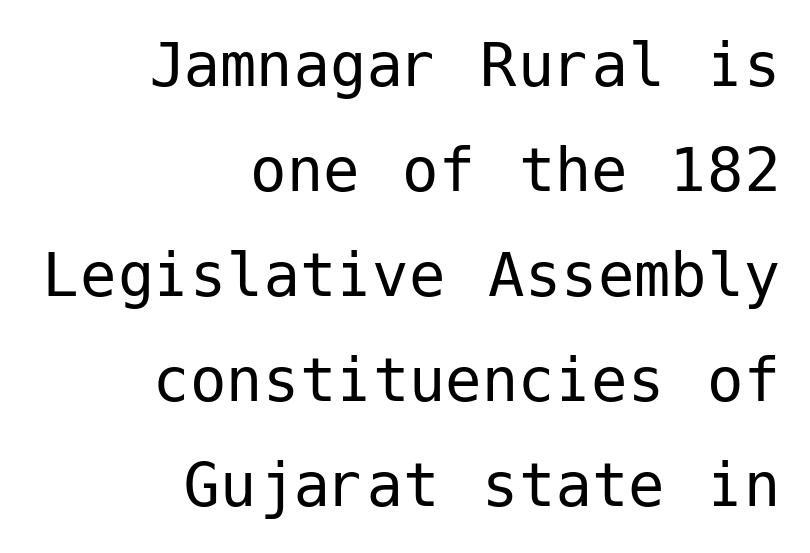
There is no visible air inserted between adjacent glyphs. These glyphs show unthickened strokes, regular width or finer. Grotesque or geometric, the face here clearly has no serifs. Rendered with straight, roman letterforms.
